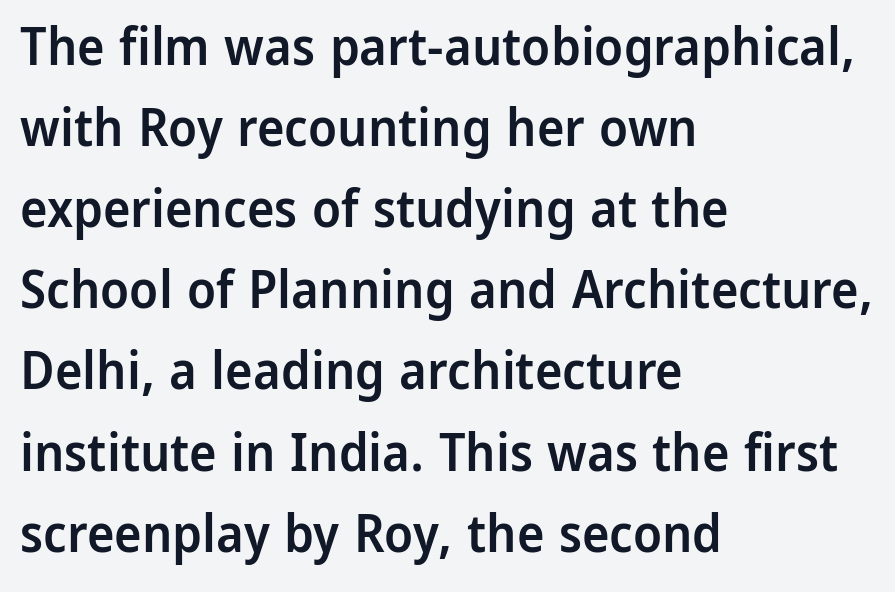
The image shows 52 px semibold sans-serif type, upright; set left-aligned, normal line spacing (1.56x), normal letter spacing, not underlined; low stroke contrast and a medium x-height.
